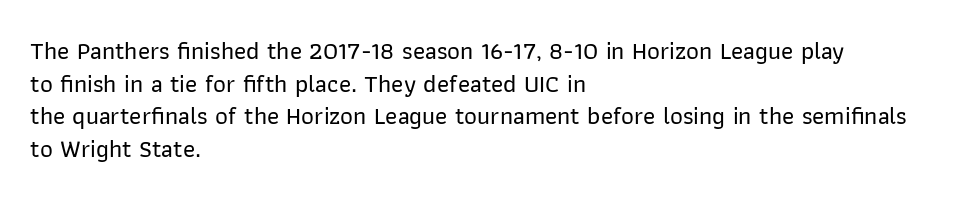
The tracking reads as untouched default to a designer's eye. Has an underline been added? It has not. Where is the straight margin? On the left. A typesetter would call this leading conventional body-copy spacing.
